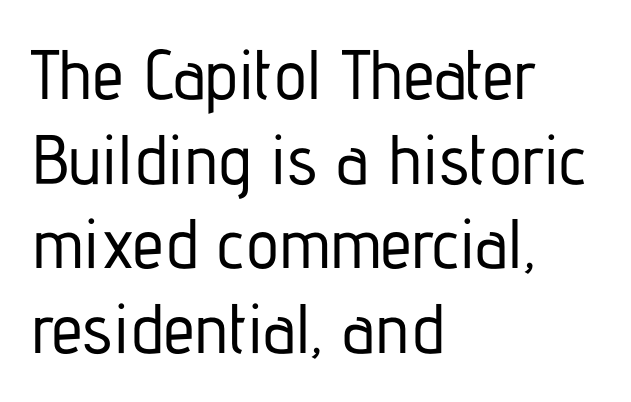
The image shows 70 px condensed sans-serif type, upright; set left-aligned, line spacing 1.21x, normal letter spacing, not underlined; low stroke contrast and a medium x-height.
